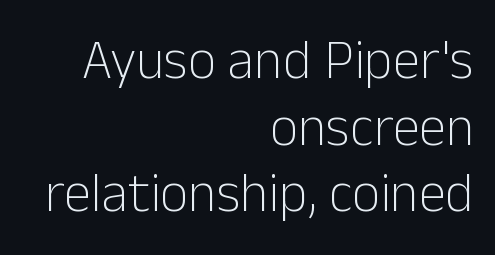
The image shows 55 px light sans-serif type, upright; set right-aligned, line spacing 1.21x, normal letter spacing, not underlined; low stroke contrast and a medium x-height.
